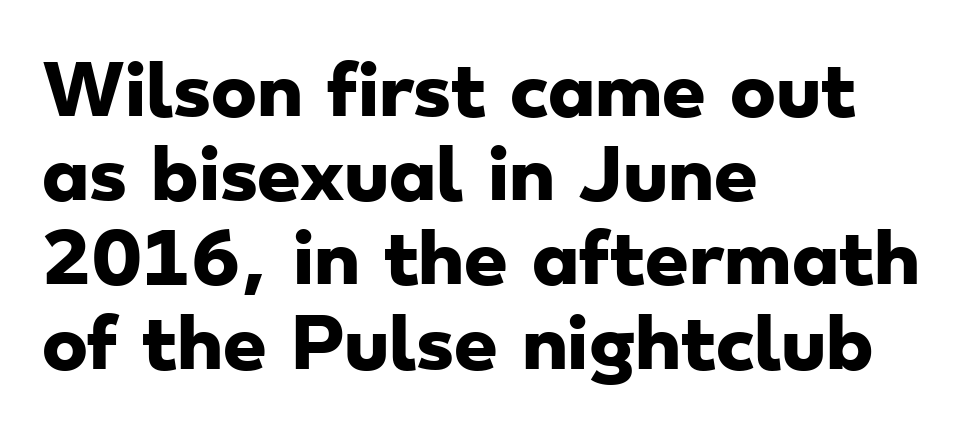
Q: Is the text bold? A: Yes.
Q: Is the typeface a serif or a sans-serif typeface? A: Sans-serif.
Q: Is the text underlined? A: No.
Q: How is the paragraph aligned? A: Left-aligned.
Q: Is the spacing between letters normal or unusually wide? A: Normal.
Q: Width (condensed, normal, or wide)? A: Wide.
Q: Stroke contrast? A: Low.
Q: x-height? A: Small.
Q: Monospaced? A: No.
